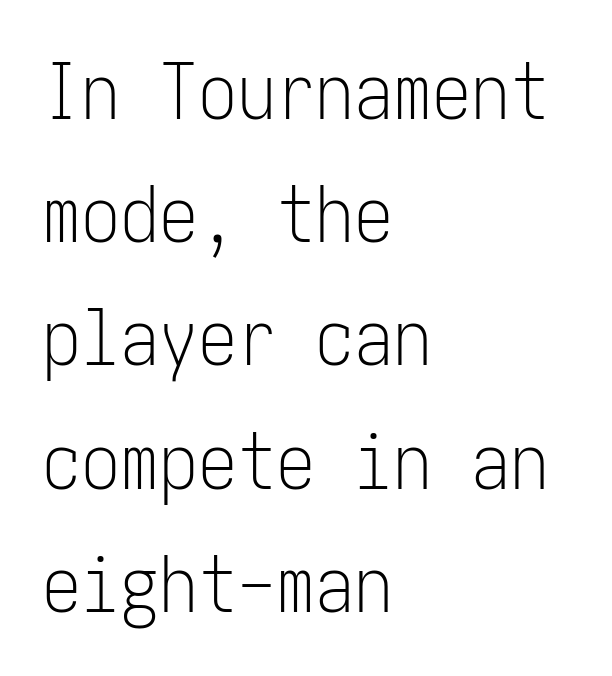
{"serif": "no", "italic": "no", "bold": "no", "weight": "light", "width": "condensed", "stroke_contrast": "low", "x_height": "medium", "underline": "no", "align": "left", "line_spacing": "normal", "line_spacing_ratio": 1.58, "letter_spacing": "normal", "letter_spacing_em": 0.0, "glyph_px": 78}
